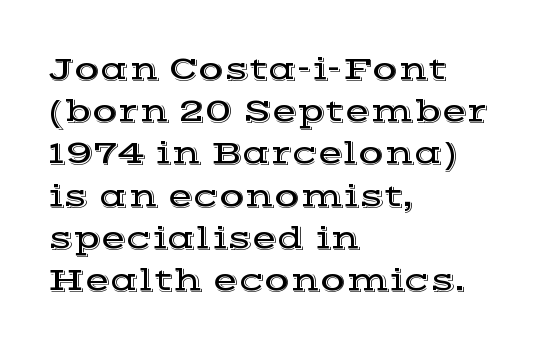
The image shows 33 px wide serif type, upright; set left-aligned, normal line spacing (1.28x), normal letter spacing, not underlined; a medium x-height.
